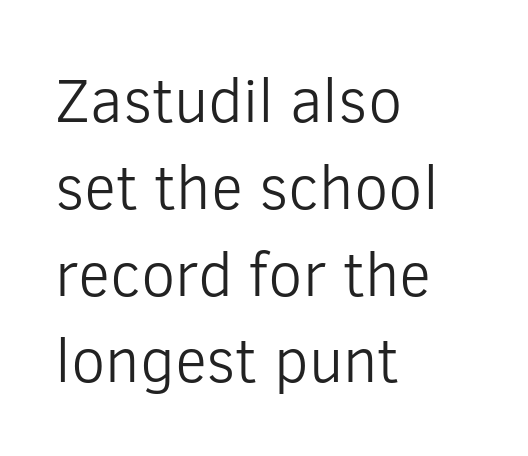
The image shows 62 px light sans-serif type, upright; set left-aligned, normal line spacing (1.4x), normal letter spacing, not underlined; low stroke contrast and a medium x-height.
